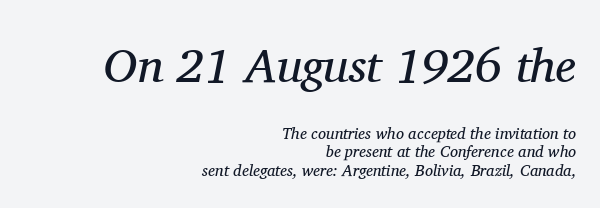
The letters carry serifs — small finishing strokes at the ends of their stems. Nobody drew a line under any word here. Looking at the ascenders, they clearly lean. Type size steps down from the first block to the second. Visually the block forms a straight wall on the right and a jagged coastline on the left. No extra ink here — the face is not bold.
